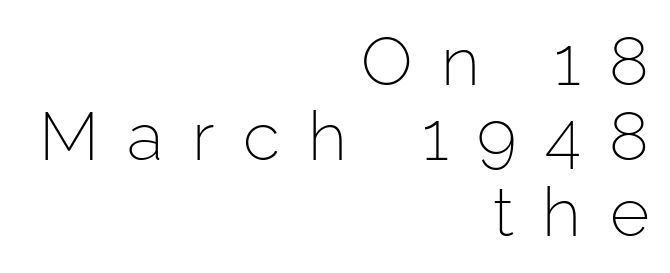
Looks like regular typesetting: each glyph gets only the width it needs. The space beneath each line is pristine and unruled. Stems and bowls with no extra thickness — not bold. The characters display no serif detailing; their extremities are plain. The tracking jumps out immediately: characters are airy and widely separated. These lines stack with their right ends in a neat column.
